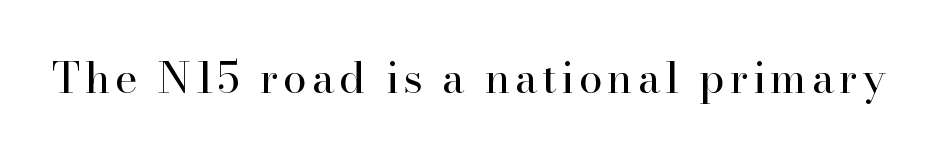
{"serif": "yes", "italic": "no", "bold": "no", "weight": "regular", "width": "normal", "stroke_contrast": "high", "x_height": "small", "monospaced": "no", "underline": "no", "glyph_px": 43}
